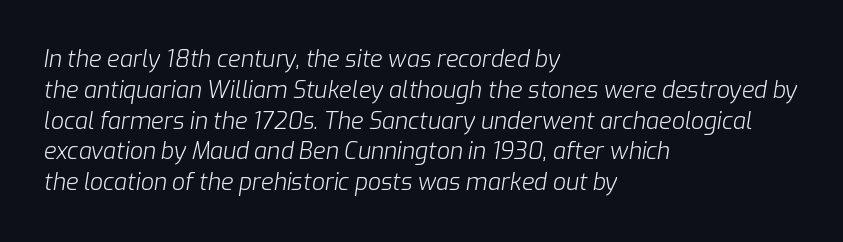
{"italic": "yes", "lean": "right", "slant_degrees": 9, "bold": "no", "underline": "no", "align": "left", "line_spacing": "normal", "line_spacing_ratio": 1.34, "letter_spacing": "normal", "letter_spacing_em": 0.0, "glyph_px": 23}
